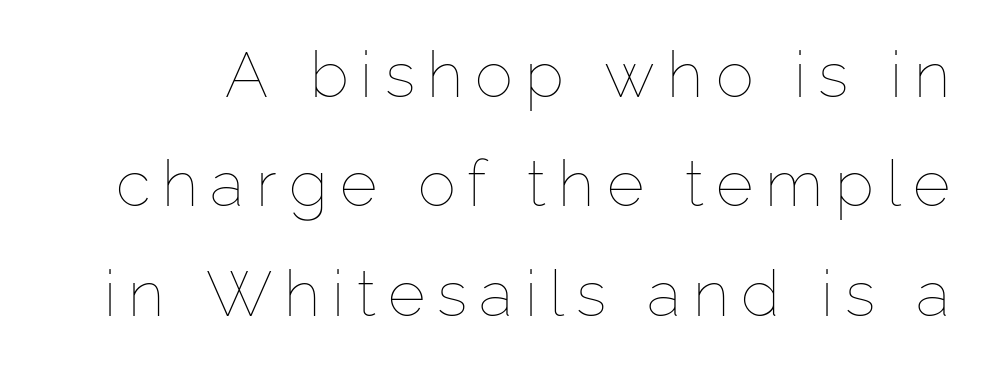
Stems here are at most as thick as an everyday book face. Ascenders rise straight up at ninety degrees. This rendering features lettering with no underline. The passage shown is typed in a proportional face where columns would drift.
